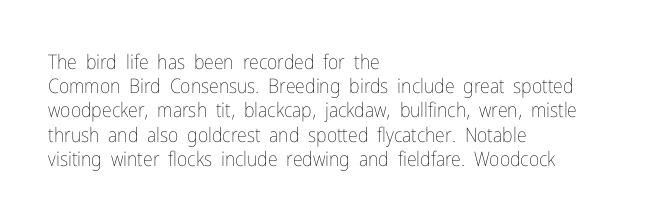
Tall strokes in this sample are plumb rather than angled. Decoration check: the copy has no underline. Words appear dense and cohesive because spacing is normal. The typesetter chose a ragged-right arrangement here.
